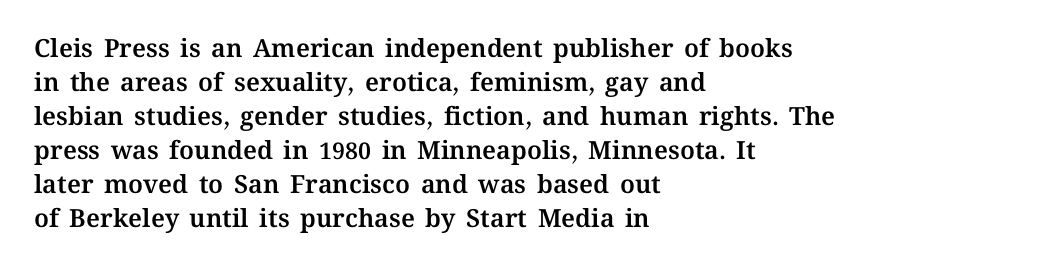
{"italic": "no", "underline": "no", "align": "left", "line_spacing": "normal", "line_spacing_ratio": 1.36, "letter_spacing": "normal", "letter_spacing_em": 0.0, "glyph_px": 25}
